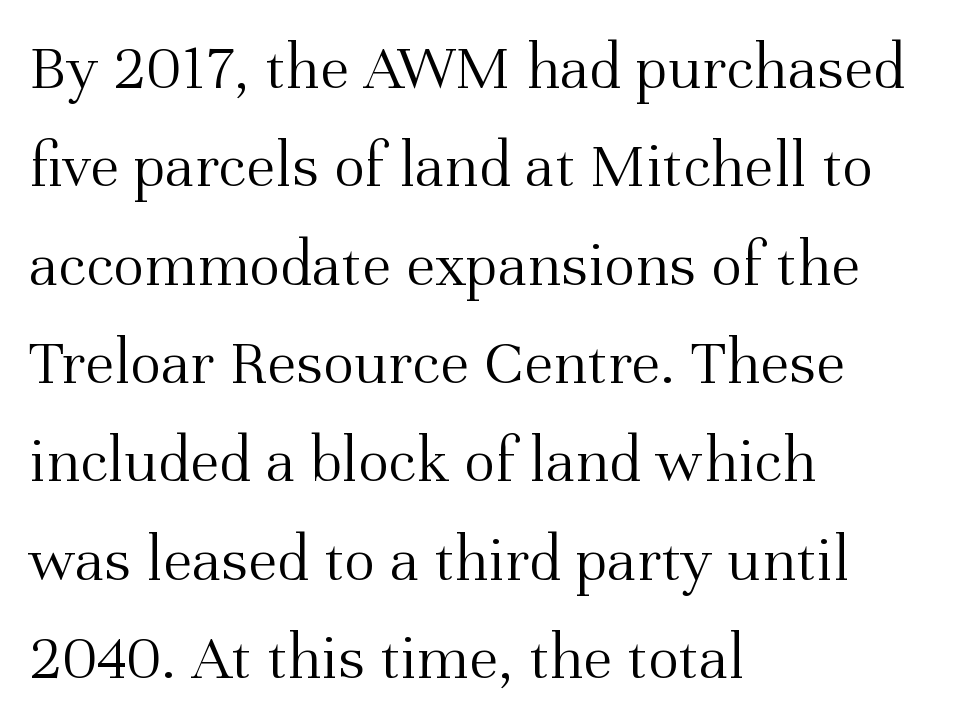
Observe the serifs anchoring each vertical stroke in this sample. The ragged edge is on the right, which tells us the setting is flush left. The typography opts for an upright posture over an oblique one. Tracking here is standard; glyphs follow each other at the usual distance. Baseline-to-baseline distance is the conventional proportion of letter height. These glyphs show unthickened strokes, regular width or finer.
